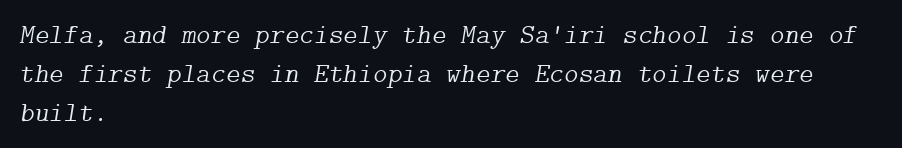
Q: Is the text bold? A: No.
Q: Is the text italic (slanted)? A: Yes, it leans right by about 9 degrees.
Q: Is the typeface a serif or a sans-serif typeface? A: Serif.
Q: Is the text underlined? A: No.
Q: How is the paragraph aligned? A: Left-aligned.
Q: Is the spacing between letters normal or unusually wide? A: Normal.
Q: Is the spacing between lines tight, normal or loose? A: Normal.
Q: Width (condensed, normal, or wide)? A: Normal.
Q: Stroke contrast? A: Low.
Q: x-height? A: Medium.
